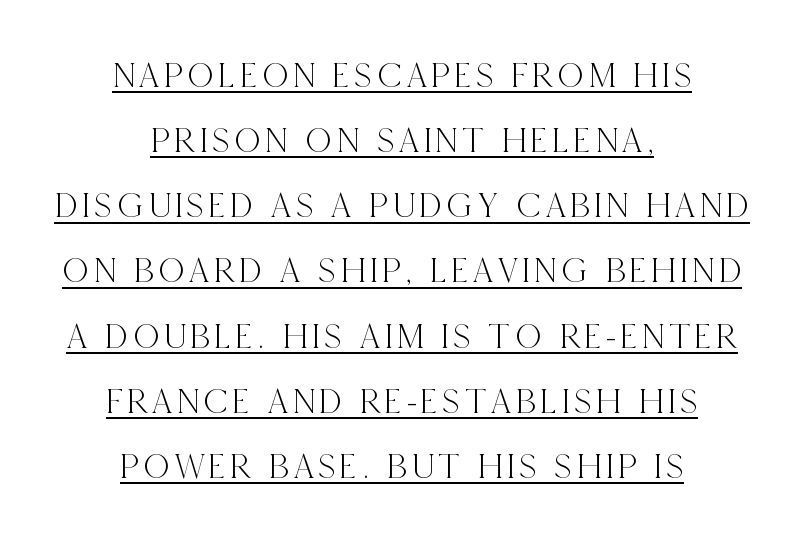
{"serif": "yes", "italic": "no", "width": "condensed", "x_height": "large", "monospaced": "no", "underline": "yes", "align": "center", "line_spacing_ratio": 1.81, "glyph_px": 36}
